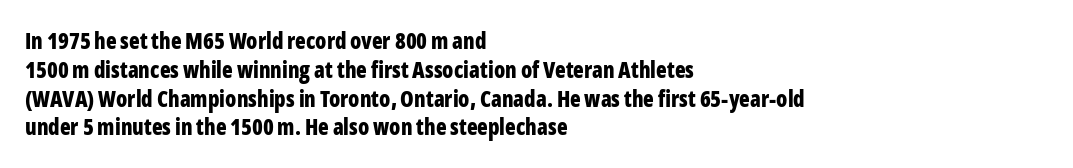
Q: Is the text bold? A: Yes.
Q: Is the text italic (slanted)? A: No, it is upright.
Q: Is the text underlined? A: No.
Q: How is the paragraph aligned? A: Left-aligned.
Q: Is the spacing between letters normal or unusually wide? A: Normal.
Q: Is the spacing between lines tight, normal or loose? A: Normal.
